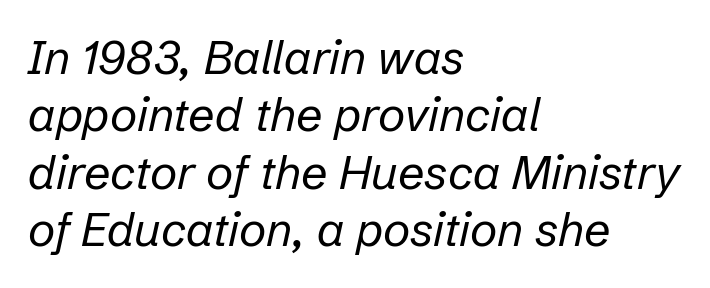
The weight tops out at a normal text grade. Compared with ordinary roman type, these characters are visibly tilted. Quick note: underline off. Default kerning and tracking; the words read as compact shapes. A student would call this left alignment; a typographer would say flush left, rag right. These lines are rendered in a variable-pitch font.
